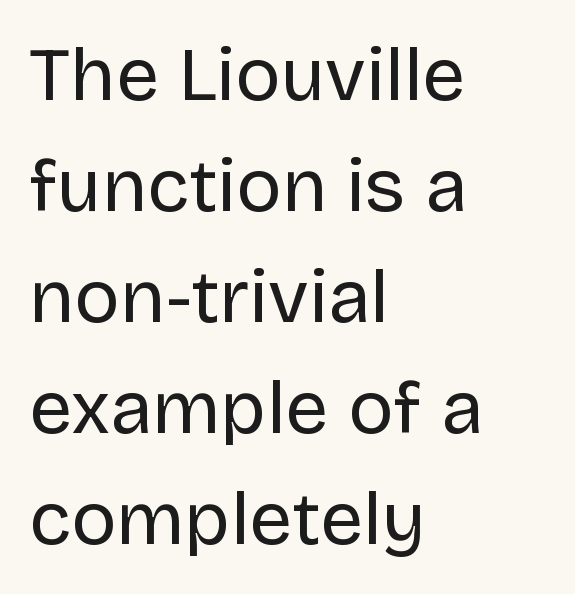
Q: Is the text bold? A: No.
Q: Is the text italic (slanted)? A: No, it is upright.
Q: Is the typeface a serif or a sans-serif typeface? A: Sans-serif.
Q: Is the text underlined? A: No.
Q: How is the paragraph aligned? A: Left-aligned.
Q: Is the spacing between letters normal or unusually wide? A: Normal.
Q: Is the spacing between lines tight, normal or loose? A: Normal.
Q: Width (condensed, normal, or wide)? A: Normal.
Q: Stroke contrast? A: Low.
Q: x-height? A: Large.
Q: Monospaced? A: No.
